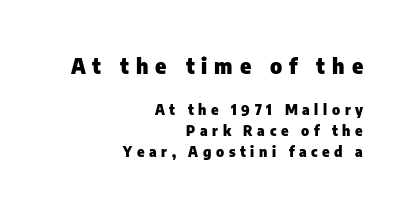
The image shows 21 px bold type, upright; set right-aligned, normal line spacing (1.49x), unusually wide letter spacing (+0.33 em), not underlined; the first (top) block is 1.5x larger.
